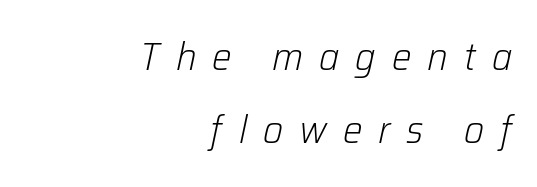
In terms of letterspacing, this is a distinctly airy, spread setting. Character widths vary here, with narrow letters taking less room than wide ones. Compared with ordinary roman type, these characters are visibly tilted. No word sits above an underline. Is the type heavy? It reads as light-to-regular instead. Which margin do the lines hug? The right one — the left edge is uneven.
